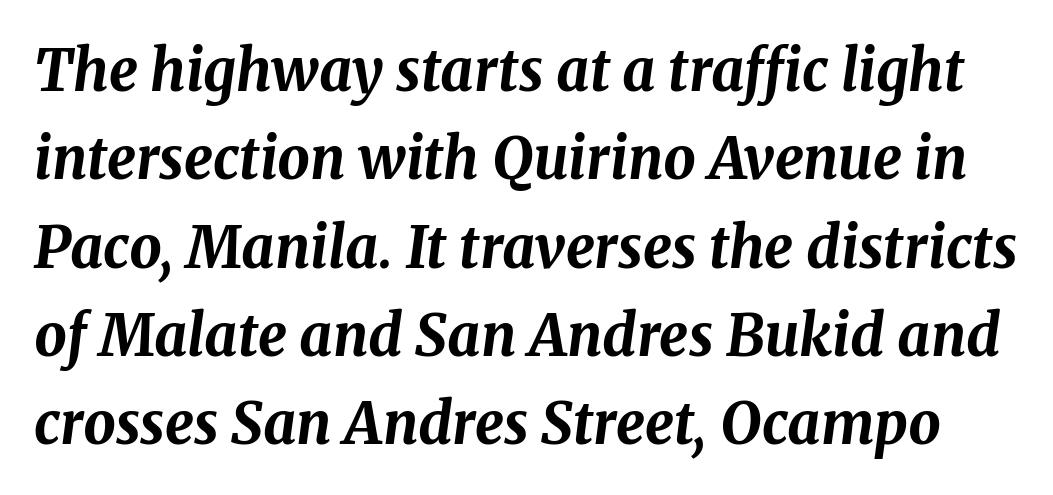
Q: Is the text bold? A: Yes.
Q: Is the text italic (slanted)? A: Yes, it leans right by about 8 degrees.
Q: Is the text underlined? A: No.
Q: Is the spacing between letters normal or unusually wide? A: Normal.
Q: Is the spacing between lines tight, normal or loose? A: Normal.
Q: Width (condensed, normal, or wide)? A: Normal.
Q: Stroke contrast? A: Medium.
Q: x-height? A: Medium.
Q: Monospaced? A: No.
